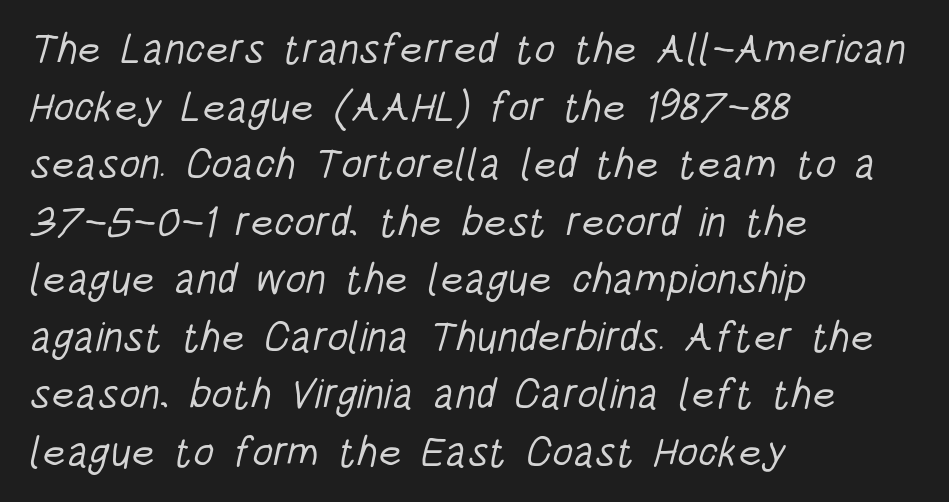
{"serif": "no", "bold": "no", "weight": "light", "width": "condensed", "stroke_contrast": "low", "x_height": "large", "monospaced": "no", "underline": "no", "align": "left", "line_spacing": "normal", "line_spacing_ratio": 1.37, "letter_spacing": "normal", "letter_spacing_em": 0.0, "glyph_px": 42}
